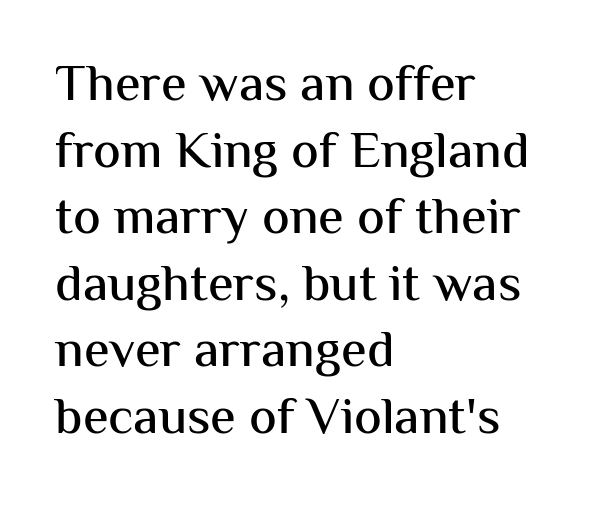
The image shows 52 px sans-serif type, upright; set left-aligned, normal line spacing (1.28x), normal letter spacing, not underlined; medium stroke contrast and a medium x-height.
